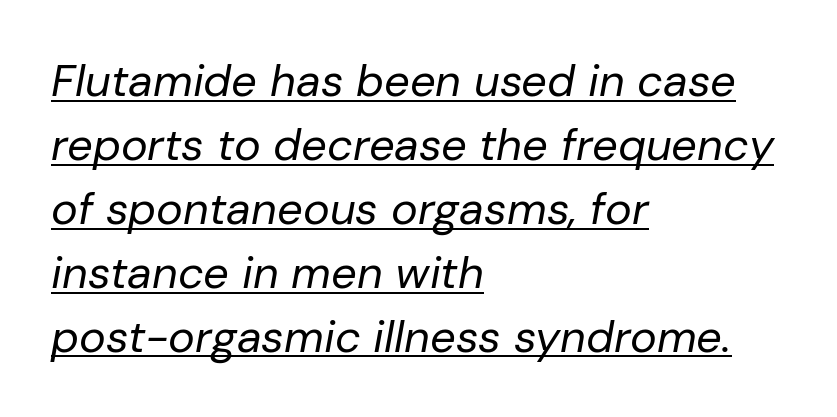
The image shows 45 px regular-weight type, italic (leaning right); set left-aligned, normal line spacing (1.42x), normal letter spacing, underlined; low stroke contrast and a medium x-height.
